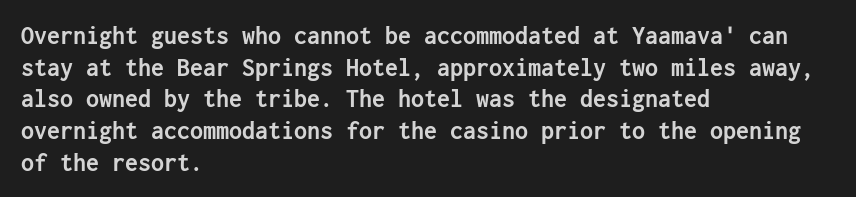
The image shows 26 px bold type, upright; set left-aligned, line spacing 1.22x, normal letter spacing, not underlined.
